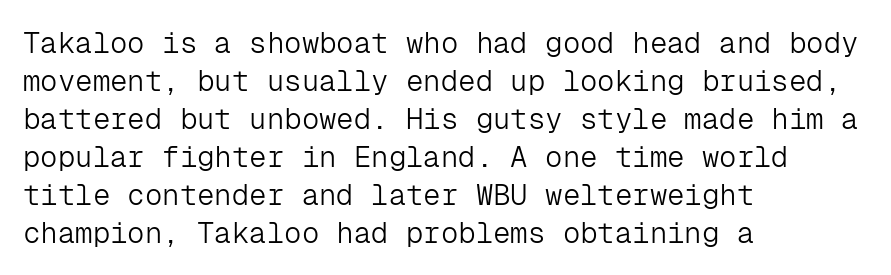
The image shows 29 px light sans-serif type, upright, monospaced; set left-aligned, normal line spacing (1.31x), normal letter spacing, not underlined; low stroke contrast and a medium x-height.
